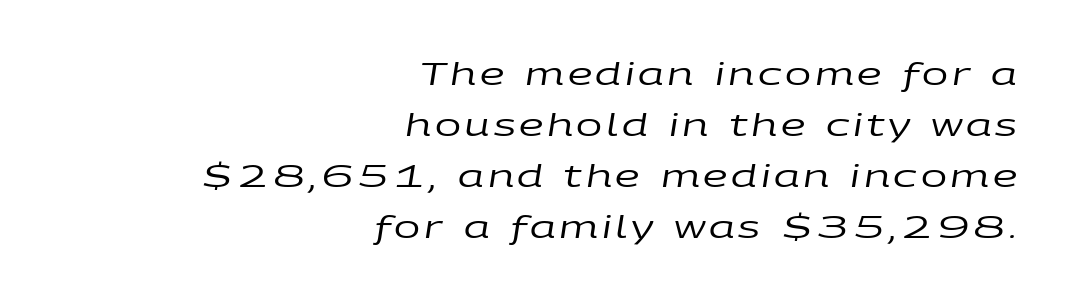
Q: Is the text bold? A: No.
Q: Is the text italic (slanted)? A: Yes, it leans right by about 9 degrees.
Q: Is the text underlined? A: No.
Q: How is the paragraph aligned? A: Right-aligned.
Q: Is the spacing between lines tight, normal or loose? A: Normal.
Q: Width (condensed, normal, or wide)? A: Wide.
Q: Stroke contrast? A: Low.
Q: x-height? A: Large.
Q: Monospaced? A: No.
